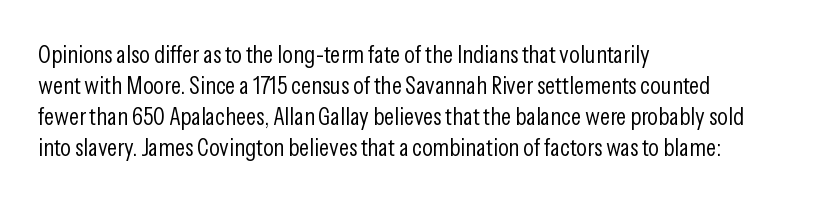
Q: Is the text bold? A: No.
Q: Is the text italic (slanted)? A: No, it is upright.
Q: Is the text underlined? A: No.
Q: How is the paragraph aligned? A: Left-aligned.
Q: Is the spacing between letters normal or unusually wide? A: Normal.
